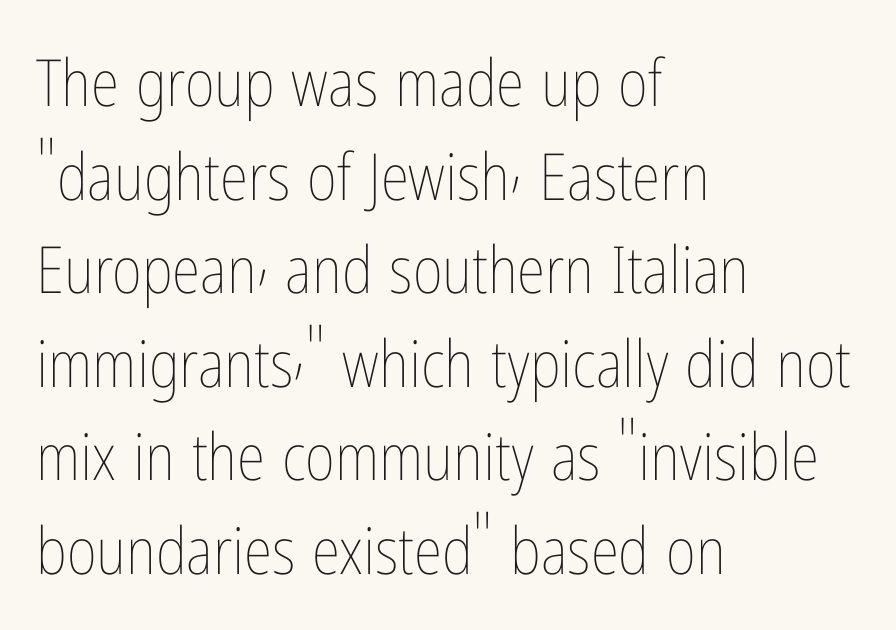
{"italic": "no", "bold": "no", "weight": "thin", "width": "condensed", "stroke_contrast": "low", "x_height": "medium", "monospaced": "no", "underline": "no", "align": "left", "line_spacing": "normal", "line_spacing_ratio": 1.44, "letter_spacing": "normal", "letter_spacing_em": 0.0, "glyph_px": 65}
